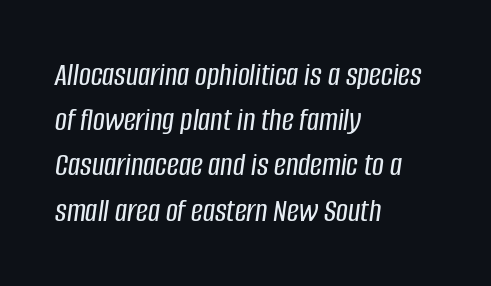
The image shows 33 px condensed type, italic (leaning right); set left-aligned, normal line spacing (1.37x), normal letter spacing, not underlined; low stroke contrast and a large x-height.
